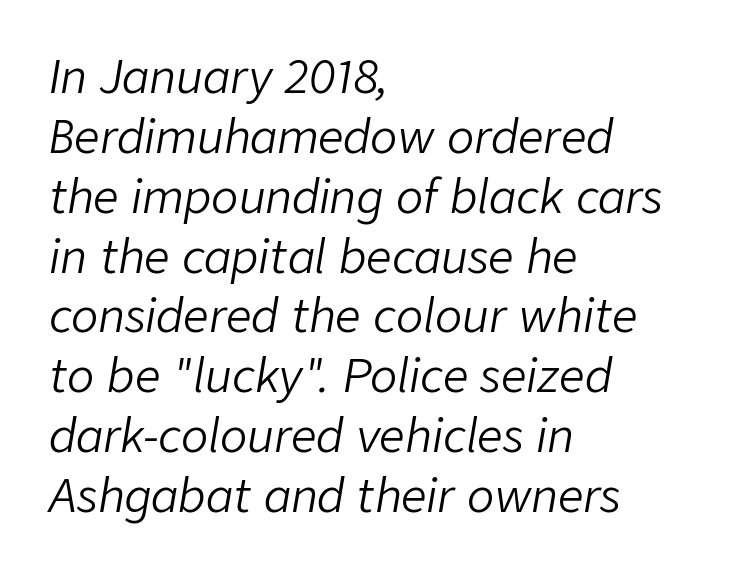
Quick note: underline off. Is the block centered? No — it sits flush against the left margin. The strokes carry an ordinary text weight at most. Does the leading feel generous? No, just average. In terms of letterspacing, this is plain default setting.
